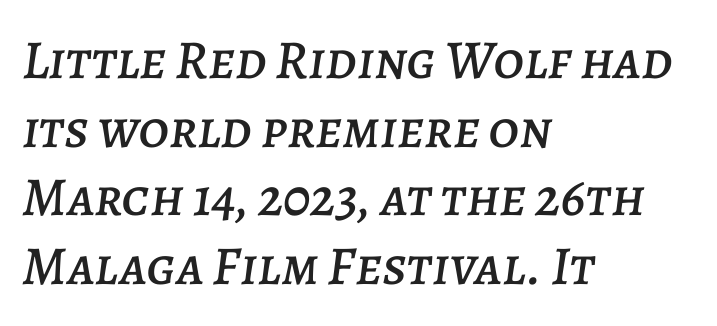
Q: Is the text italic (slanted)? A: Yes, it leans right by about 7 degrees.
Q: Is the text underlined? A: No.
Q: How is the paragraph aligned? A: Left-aligned.
Q: Is the spacing between letters normal or unusually wide? A: Normal.
Q: Is the spacing between lines tight, normal or loose? A: Normal.
Q: Width (condensed, normal, or wide)? A: Normal.
Q: Stroke contrast? A: Low.
Q: x-height? A: Large.
Q: Monospaced? A: No.
